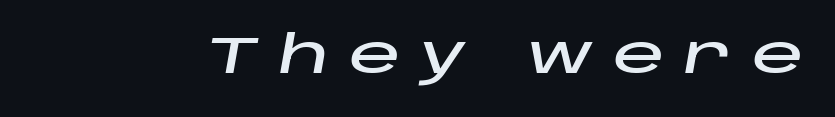
The image shows 52 px wide type, italic (leaning right); set unusually wide letter spacing (+0.37 em), not underlined; low stroke contrast and a large x-height.
